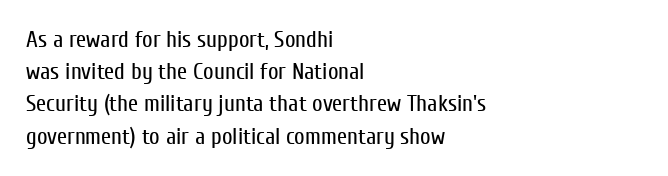
The image shows 23 px text type, upright; set left-aligned, normal line spacing (1.4x), normal letter spacing, not underlined.
